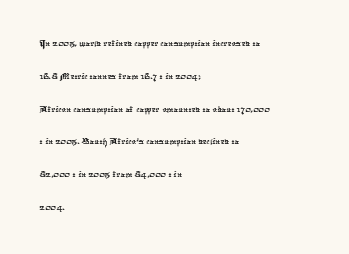
The image shows 22 px text type; set left-aligned, normal line spacing (1.49x), normal letter spacing, not underlined.
